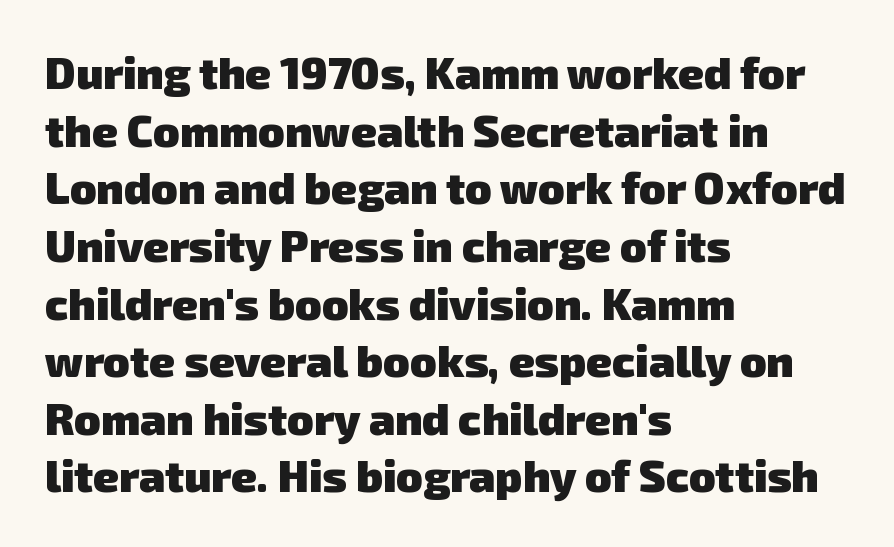
{"serif": "no", "bold": "yes", "weight": "heavy", "width": "normal", "stroke_contrast": "low", "x_height": "medium", "monospaced": "no", "underline": "no", "align": "left", "line_spacing": "normal", "line_spacing_ratio": 1.31, "letter_spacing": "normal", "letter_spacing_em": 0.0, "glyph_px": 44}
